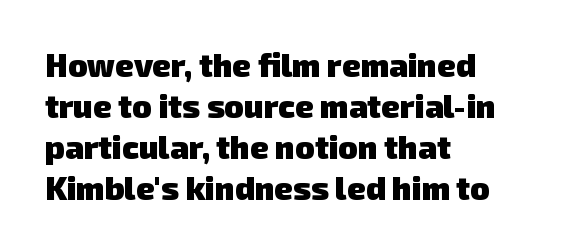
This rendering employs a face without finishing strokes, i.e., a sans-serif. Strong, thick strokes mark this as bold type. Leftover space on each line is placed entirely after the last word. The face used here is proportionally spaced, like ordinary book or web type.
